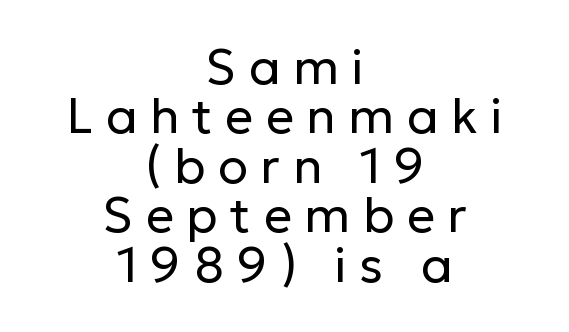
Q: Is the text bold? A: No.
Q: Is the text italic (slanted)? A: No, it is upright.
Q: Is the typeface a serif or a sans-serif typeface? A: Sans-serif.
Q: Is the text underlined? A: No.
Q: How is the paragraph aligned? A: Centered.
Q: Is the spacing between letters normal or unusually wide? A: Unusually wide.
Q: Is the spacing between lines tight, normal or loose? A: Tight.
Q: Width (condensed, normal, or wide)? A: Normal.
Q: Stroke contrast? A: Low.
Q: x-height? A: Medium.
Q: Monospaced? A: No.
